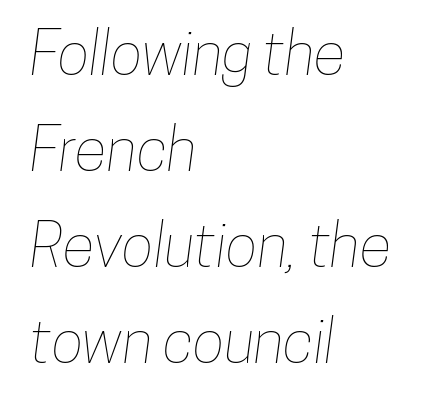
{"width": "condensed", "stroke_contrast": "low", "x_height": "medium", "monospaced": "no", "underline": "no", "align": "left", "line_spacing": "normal", "line_spacing_ratio": 1.6, "letter_spacing": "normal", "letter_spacing_em": 0.0, "glyph_px": 60}
